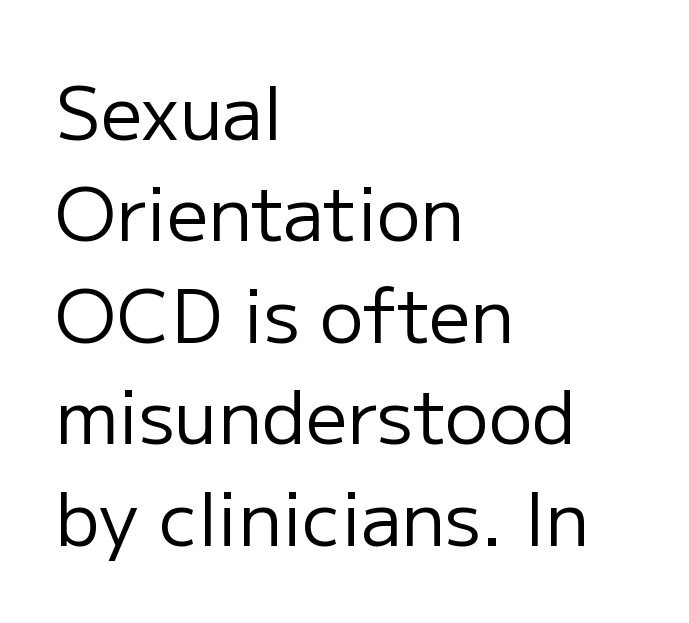
{"serif": "no", "italic": "no", "bold": "no", "weight": "regular", "width": "normal", "stroke_contrast": "low", "x_height": "medium", "monospaced": "no", "underline": "no", "align": "left", "line_spacing": "normal", "line_spacing_ratio": 1.39, "letter_spacing": "normal", "letter_spacing_em": 0.0, "glyph_px": 73}
